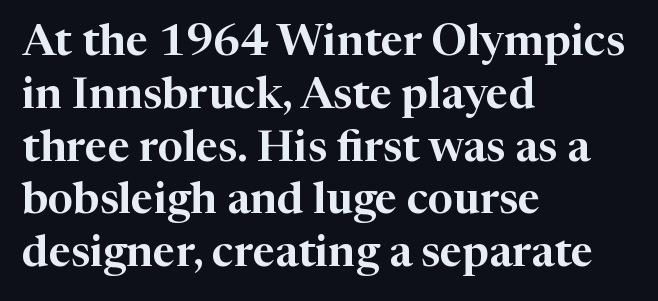
Q: Is the text italic (slanted)? A: No, it is upright.
Q: Is the typeface a serif or a sans-serif typeface? A: Serif.
Q: Is the text underlined? A: No.
Q: How is the paragraph aligned? A: Left-aligned.
Q: Is the spacing between letters normal or unusually wide? A: Normal.
Q: Width (condensed, normal, or wide)? A: Normal.
Q: Stroke contrast? A: High.
Q: x-height? A: Medium.
Q: Monospaced? A: No.
